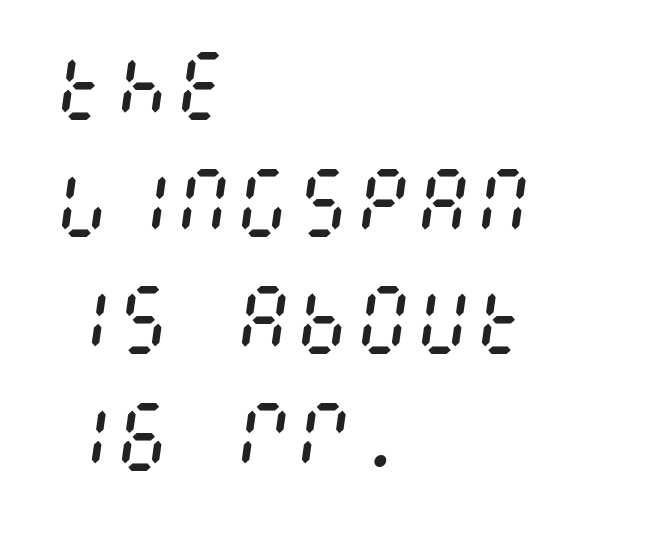
The line-height multiplier appears to be the usual default. Heft: none added — not bold. Emphasis-style slanted type is in use. One-word summary of the alignment: left. The zone under the glyphs is completely vacant. The passage shown has conventional tracking throughout.
